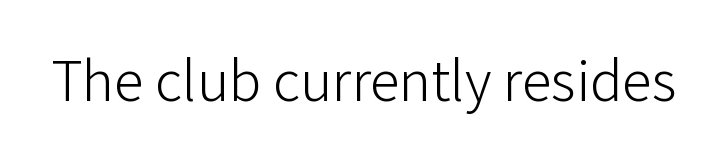
The image shows 60 px light sans-serif type, upright; set normal letter spacing, not underlined; low stroke contrast and a medium x-height.
